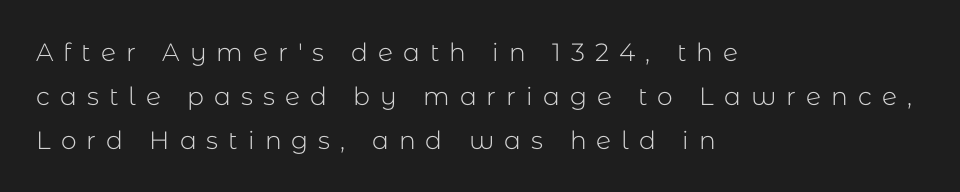
Q: Is the text bold? A: No.
Q: Is the text italic (slanted)? A: No, it is upright.
Q: Is the text underlined? A: No.
Q: How is the paragraph aligned? A: Left-aligned.
Q: Is the spacing between letters normal or unusually wide? A: Unusually wide.
